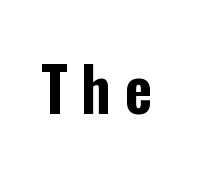
Q: Is the text italic (slanted)? A: No, it is upright.
Q: Is the typeface a serif or a sans-serif typeface? A: Sans-serif.
Q: Is the text underlined? A: No.
Q: Is the spacing between letters normal or unusually wide? A: Unusually wide.
Q: Width (condensed, normal, or wide)? A: Condensed.
Q: Stroke contrast? A: Low.
Q: x-height? A: Medium.
Q: Monospaced? A: No.
